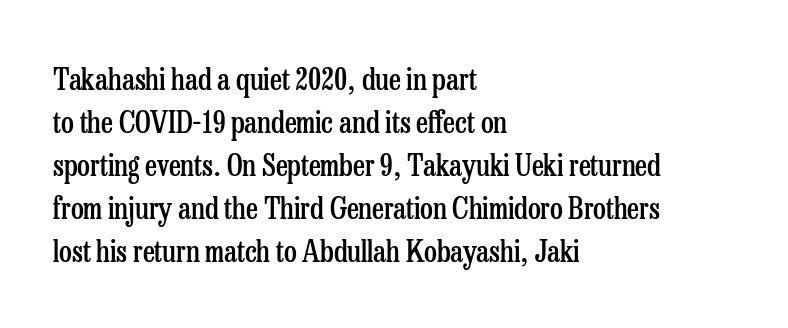
Q: Is the text bold? A: Semi-bold.
Q: Is the text italic (slanted)? A: No, it is upright.
Q: Is the typeface a serif or a sans-serif typeface? A: Serif.
Q: Is the text underlined? A: No.
Q: How is the paragraph aligned? A: Left-aligned.
Q: Is the spacing between letters normal or unusually wide? A: Normal.
Q: Is the spacing between lines tight, normal or loose? A: Normal.
Q: Width (condensed, normal, or wide)? A: Condensed.
Q: Stroke contrast? A: Low.
Q: x-height? A: Medium.
Q: Monospaced? A: No.
